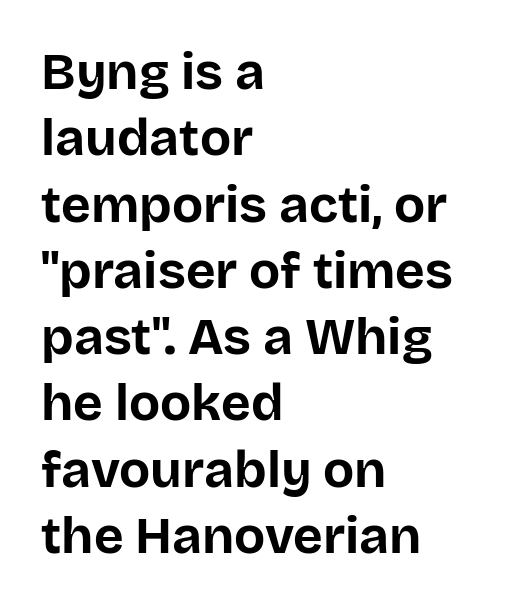
Q: Is the text bold? A: Yes.
Q: Is the text italic (slanted)? A: No, it is upright.
Q: Is the typeface a serif or a sans-serif typeface? A: Sans-serif.
Q: Is the text underlined? A: No.
Q: How is the paragraph aligned? A: Left-aligned.
Q: Is the spacing between letters normal or unusually wide? A: Normal.
Q: Is the spacing between lines tight, normal or loose? A: Normal.
Q: Width (condensed, normal, or wide)? A: Normal.
Q: Stroke contrast? A: Low.
Q: x-height? A: Large.
Q: Monospaced? A: No.
